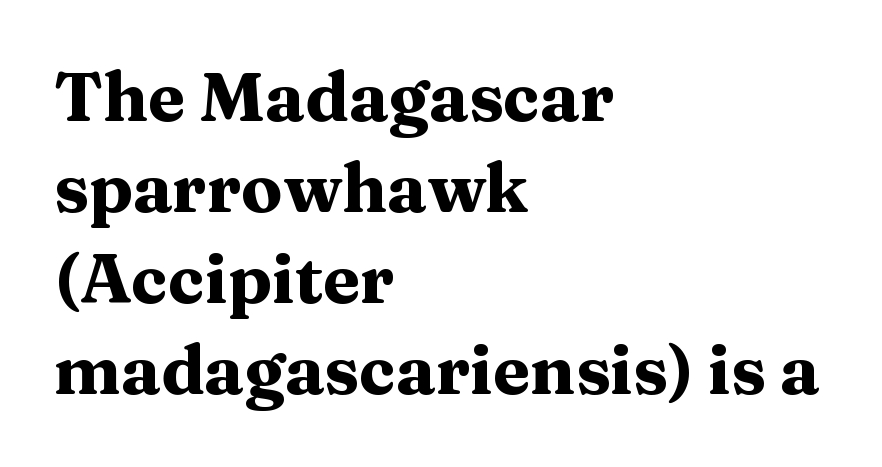
The image shows 68 px heavy, wide serif type, upright; set left-aligned, normal line spacing (1.34x), normal letter spacing, not underlined; medium stroke contrast and a medium x-height.
